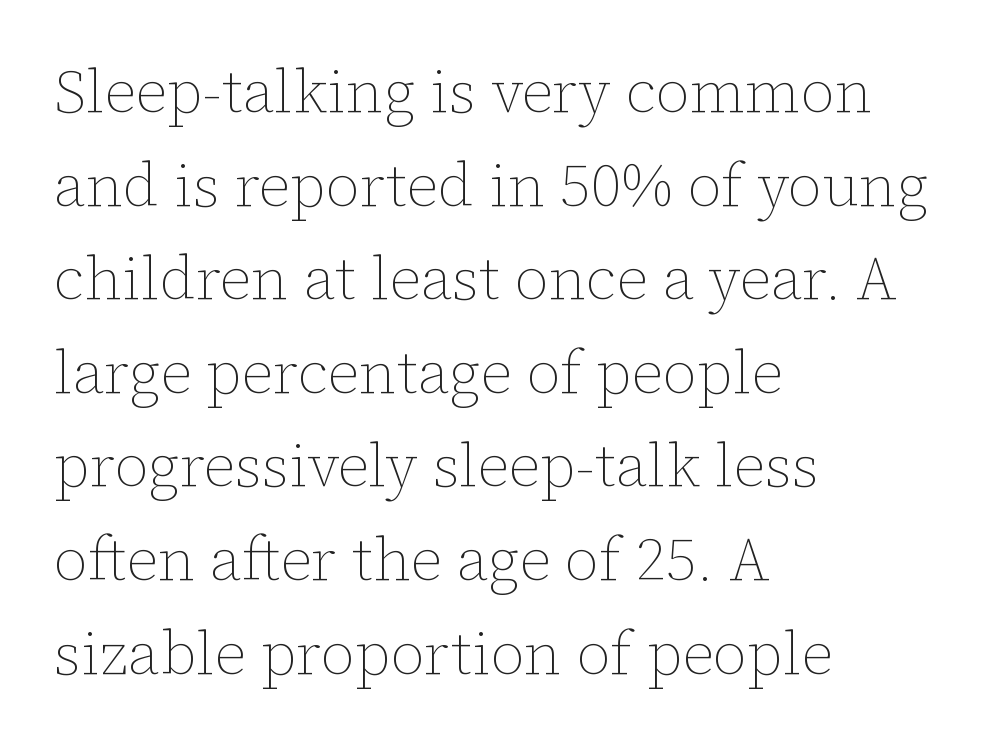
Q: Is the text bold? A: No.
Q: Is the text italic (slanted)? A: No, it is upright.
Q: Is the text underlined? A: No.
Q: How is the paragraph aligned? A: Left-aligned.
Q: Is the spacing between letters normal or unusually wide? A: Normal.
Q: Is the spacing between lines tight, normal or loose? A: Normal.
Q: Width (condensed, normal, or wide)? A: Normal.
Q: Stroke contrast? A: Low.
Q: x-height? A: Medium.
Q: Monospaced? A: No.
